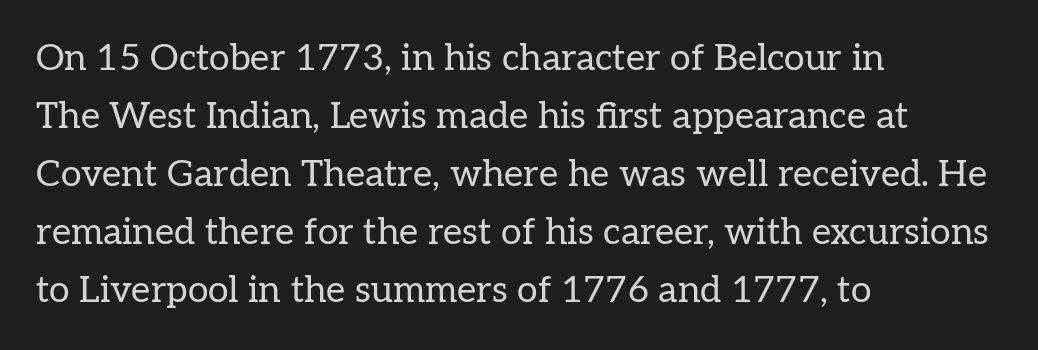
Q: Is the text bold? A: No.
Q: Is the text italic (slanted)? A: No, it is upright.
Q: Is the typeface a serif or a sans-serif typeface? A: Serif.
Q: Is the text underlined? A: No.
Q: How is the paragraph aligned? A: Left-aligned.
Q: Is the spacing between letters normal or unusually wide? A: Normal.
Q: Is the spacing between lines tight, normal or loose? A: Normal.
Q: Width (condensed, normal, or wide)? A: Normal.
Q: Stroke contrast? A: Low.
Q: x-height? A: Medium.
Q: Monospaced? A: No.
